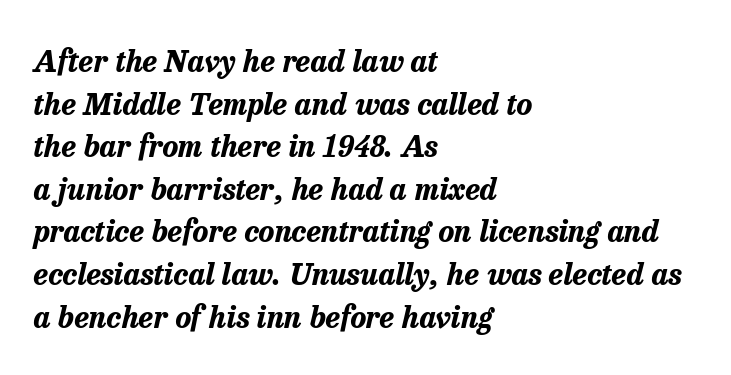
Caption: standard tracking, unaltered. A typesetter would mark this as italic. The face used here is proportionally spaced, like ordinary book or web type. How heavy is the stroke? Heavy — this is a bold. The specimen omits any rule beneath the text block's lines.
